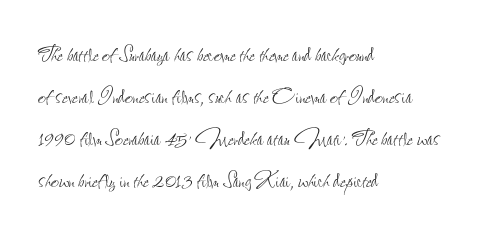
Just letters on the line, the space beneath them empty. Left-aligned paragraph, ragged on the right. The designer left line spacing at the default.
